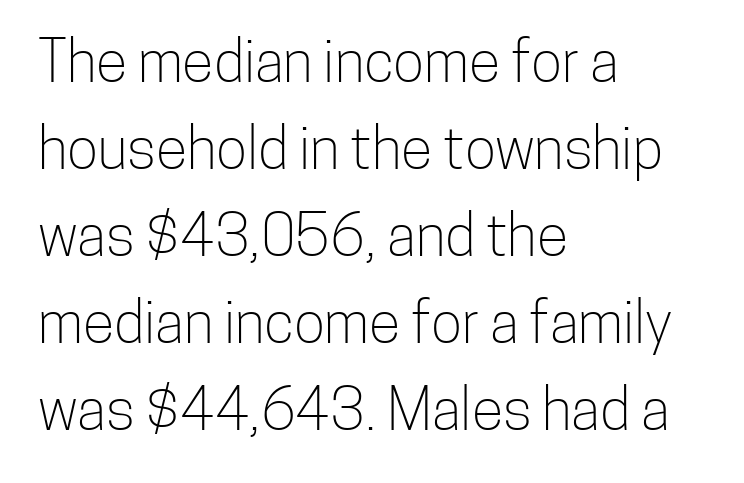
{"serif": "no", "italic": "no", "bold": "no", "weight": "light", "width": "condensed", "stroke_contrast": "low", "x_height": "medium", "monospaced": "no", "underline": "no", "align": "left", "line_spacing": "normal", "line_spacing_ratio": 1.5, "letter_spacing": "normal", "letter_spacing_em": 0.0, "glyph_px": 58}
